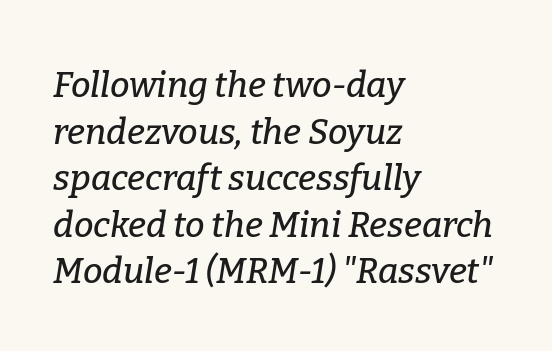
{"serif": "yes", "italic": "yes", "lean": "right", "slant_degrees": 9, "width": "normal", "stroke_contrast": "low", "x_height": "medium", "monospaced": "no", "underline": "no", "align": "left", "line_spacing": "normal", "line_spacing_ratio": 1.33, "letter_spacing": "normal", "letter_spacing_em": 0.0, "glyph_px": 35}
